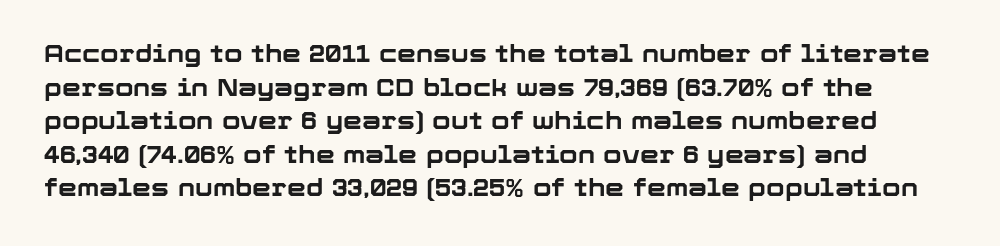
The typesetting leans heavy: a genuine bold. Leading matches the norm, producing a regular column. Plain, unruled lines of type. Between one letter and the next there's only the usual sliver of space. Unlike italic type, these characters show no tilt at all.
